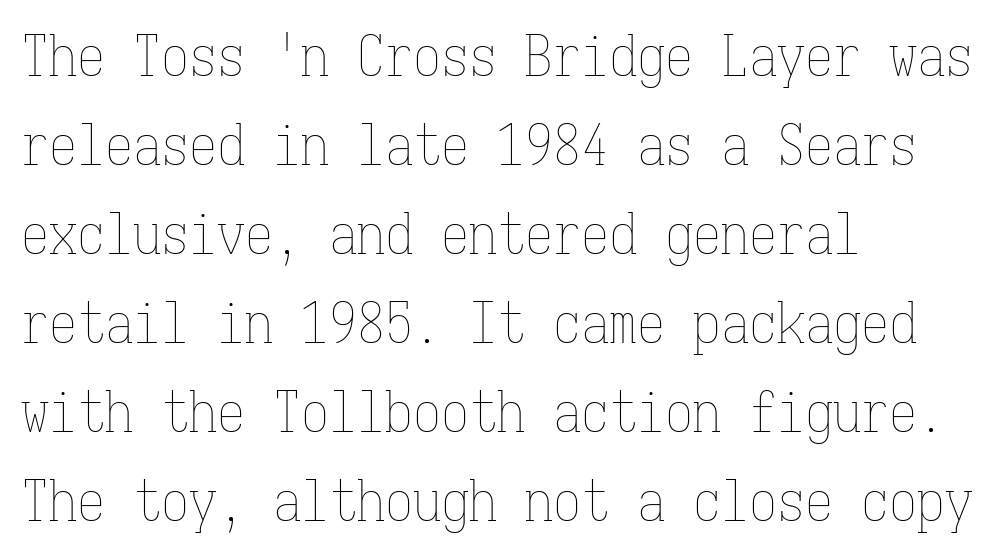
The passage shown is not underscored anywhere. A normal amount of white space separates one row of letters from the next. The rendering keeps characters at their native spacing. Notice how the passage keeps a crisp vertical edge on the left only.
